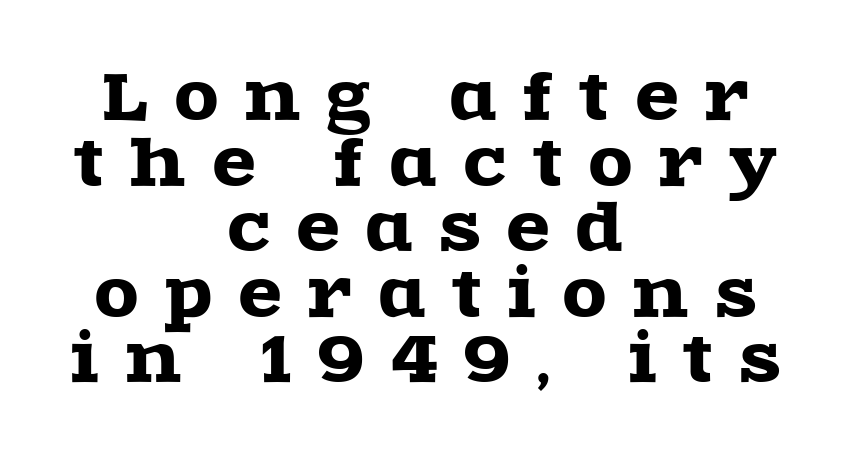
{"serif": "yes", "italic": "no", "width": "wide", "x_height": "large", "monospaced": "no", "underline": "no", "align": "center", "line_spacing": "tight", "line_spacing_ratio": 1.04, "letter_spacing": "wide", "letter_spacing_em": 0.43, "glyph_px": 63}
